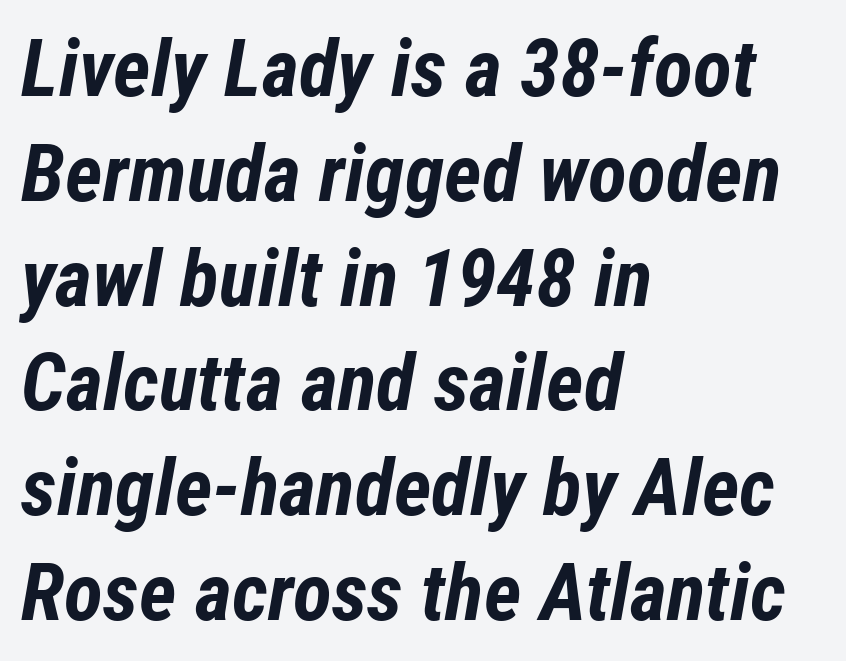
The image shows 80 px bold, condensed type, italic (leaning right); set left-aligned, normal line spacing (1.31x), normal letter spacing, not underlined; low stroke contrast and a medium x-height.
